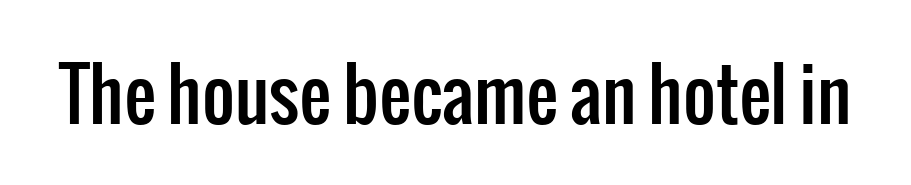
Q: Is the text italic (slanted)? A: No, it is upright.
Q: Is the typeface a serif or a sans-serif typeface? A: Sans-serif.
Q: Is the text underlined? A: No.
Q: Is the spacing between letters normal or unusually wide? A: Normal.
Q: Width (condensed, normal, or wide)? A: Condensed.
Q: Stroke contrast? A: Low.
Q: x-height? A: Medium.
Q: Monospaced? A: No.
